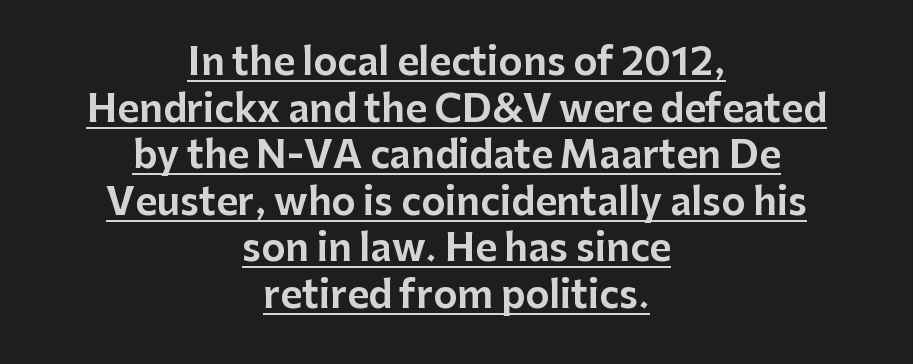
The tracking reads as untouched default to a designer's eye. If you measured baseline to baseline, you'd find a middling distance. If you drew a line through each stem, it would be perfectly vertical. Spacing verdict: proportional, widths tailored to each character. The glyphs in this specimen are sans serif. The whitespace from short lines is split evenly between both sides.
